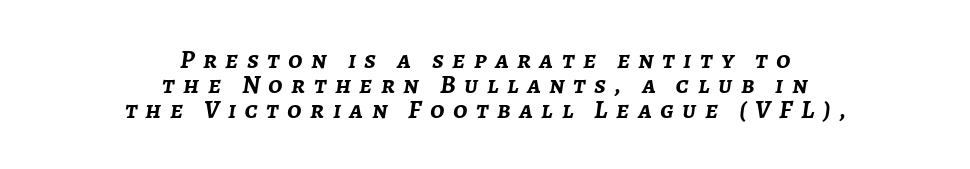
Glyph-to-glyph distance is far greater than everyday printed text. Teacher's note: observe the equal gaps on both sides — that is centered alignment. The rendering uses a small line-height, squeezing the rows. Honestly, there is no underline to notice here at all. Emphasis by weight is at full strength: bold. A typesetter would mark this as italic.
